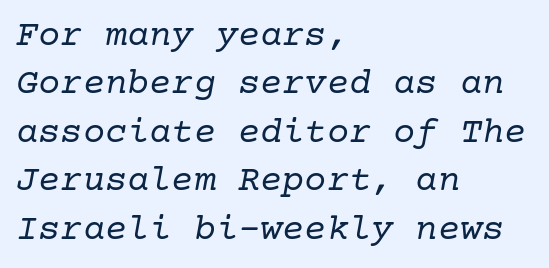
Q: Is the text bold? A: No.
Q: Is the text italic (slanted)? A: Yes, it leans right by about 10 degrees.
Q: Is the typeface a serif or a sans-serif typeface? A: Serif.
Q: Is the text underlined? A: No.
Q: How is the paragraph aligned? A: Left-aligned.
Q: Is the spacing between letters normal or unusually wide? A: Normal.
Q: Is the spacing between lines tight, normal or loose? A: Normal.
Q: Width (condensed, normal, or wide)? A: Normal.
Q: Stroke contrast? A: Low.
Q: x-height? A: Medium.
